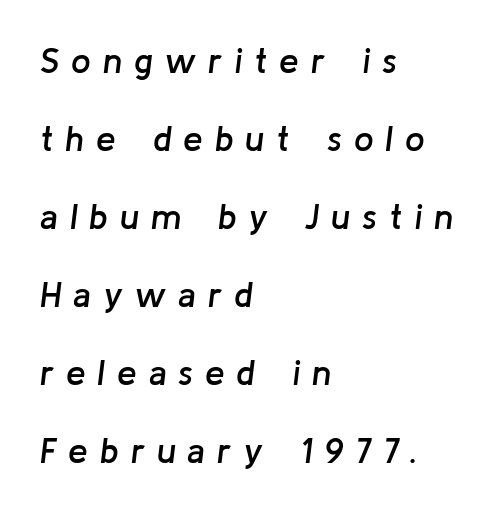
Q: Is the text bold? A: Semi-bold.
Q: Is the text italic (slanted)? A: Yes, it leans right by about 8 degrees.
Q: Is the text underlined? A: No.
Q: How is the paragraph aligned? A: Left-aligned.
Q: Is the spacing between letters normal or unusually wide? A: Unusually wide.
Q: Is the spacing between lines tight, normal or loose? A: Loose.
Q: Width (condensed, normal, or wide)? A: Normal.
Q: Stroke contrast? A: Low.
Q: x-height? A: Medium.
Q: Monospaced? A: No.
